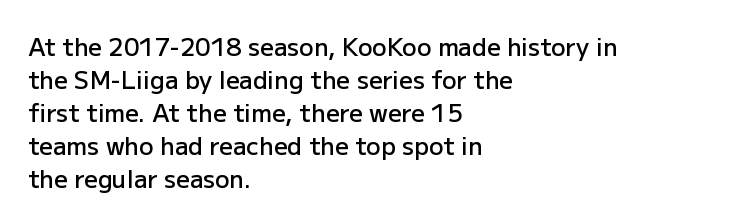
Q: Is the text bold? A: Semi-bold.
Q: Is the text italic (slanted)? A: No, it is upright.
Q: Is the text underlined? A: No.
Q: How is the paragraph aligned? A: Left-aligned.
Q: Is the spacing between letters normal or unusually wide? A: Normal.
Q: Is the spacing between lines tight, normal or loose? A: Normal.
